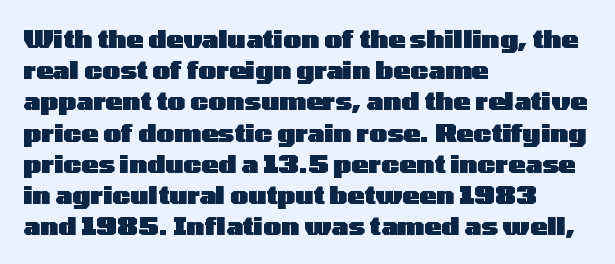
Q: Is the text bold? A: Yes.
Q: Is the text italic (slanted)? A: No, it is upright.
Q: Is the text underlined? A: No.
Q: How is the paragraph aligned? A: Left-aligned.
Q: Is the spacing between letters normal or unusually wide? A: Normal.
Q: Is the spacing between lines tight, normal or loose? A: Normal.
